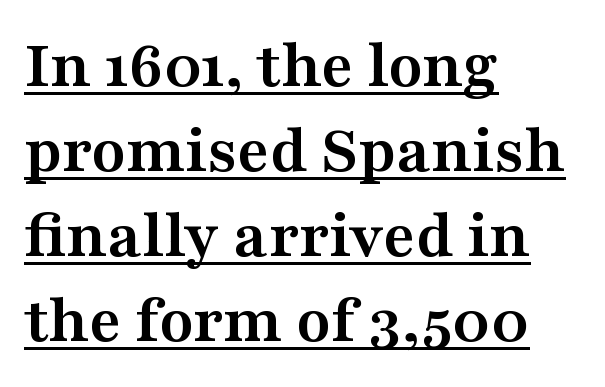
Q: Is the text bold? A: Yes.
Q: Is the text italic (slanted)? A: No, it is upright.
Q: Is the typeface a serif or a sans-serif typeface? A: Serif.
Q: Is the text underlined? A: Yes.
Q: How is the paragraph aligned? A: Left-aligned.
Q: Is the spacing between letters normal or unusually wide? A: Normal.
Q: Width (condensed, normal, or wide)? A: Wide.
Q: Stroke contrast? A: Medium.
Q: x-height? A: Medium.
Q: Monospaced? A: No.
